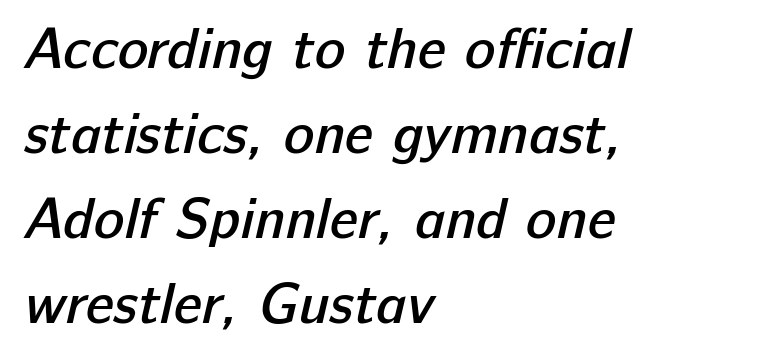
The image shows 57 px semibold sans-serif type; set left-aligned, normal line spacing (1.49x), normal letter spacing, not underlined; low stroke contrast and a medium x-height.
